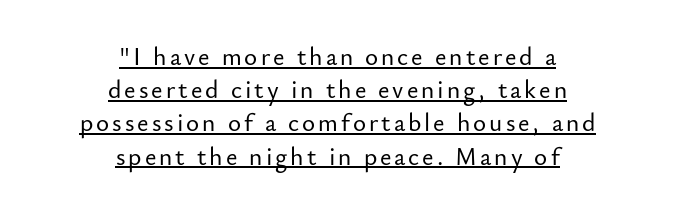
Whoever set this chose a conventional vertical rhythm. A continuous stroke trails under the words, as in a hyperlink. The type sits square on the baseline with zero lean. The passage is arranged like a title page — every line centered.
